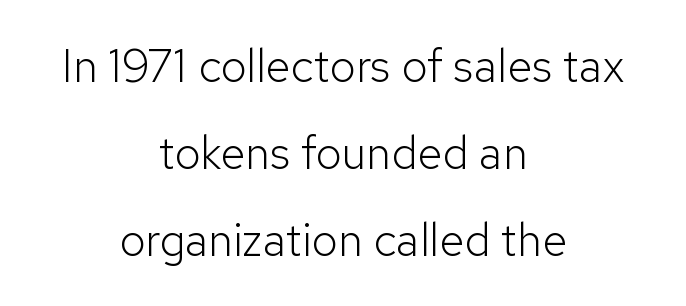
Q: Is the text bold? A: No.
Q: Is the text italic (slanted)? A: No, it is upright.
Q: Is the typeface a serif or a sans-serif typeface? A: Sans-serif.
Q: Is the text underlined? A: No.
Q: How is the paragraph aligned? A: Centered.
Q: Is the spacing between letters normal or unusually wide? A: Normal.
Q: Width (condensed, normal, or wide)? A: Normal.
Q: Stroke contrast? A: Low.
Q: x-height? A: Medium.
Q: Monospaced? A: No.
